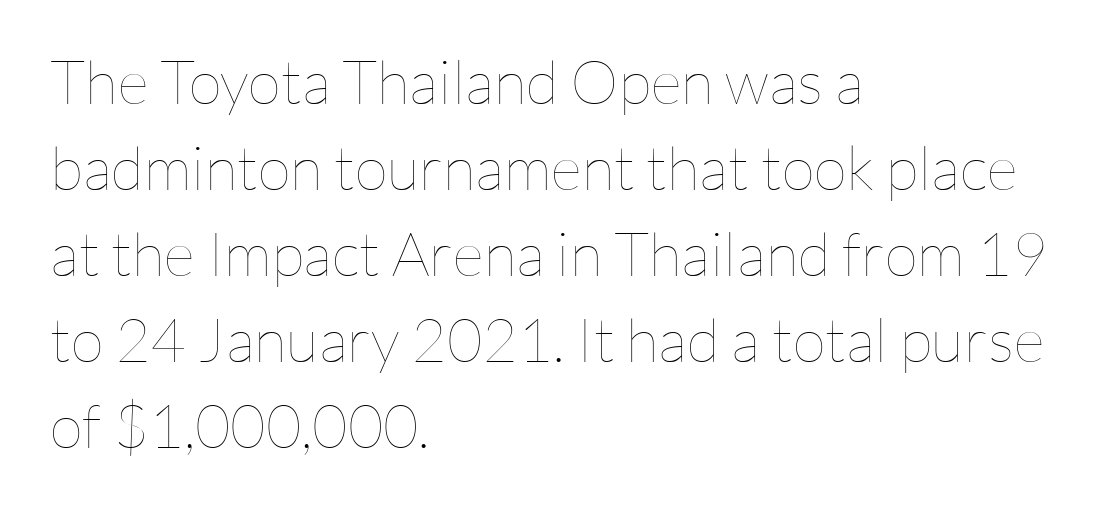
The image shows 61 px thin type, upright; set left-aligned, normal line spacing (1.41x), normal letter spacing, not underlined; low stroke contrast and a medium x-height.
